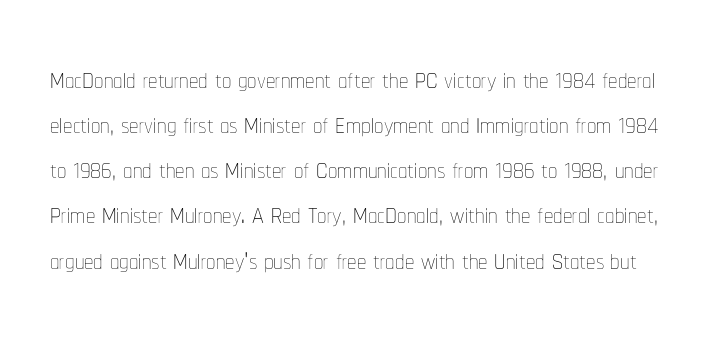
Q: Is the text bold? A: No.
Q: Is the text italic (slanted)? A: No, it is upright.
Q: Is the text underlined? A: No.
Q: Is the spacing between letters normal or unusually wide? A: Normal.
Q: Width (condensed, normal, or wide)? A: Condensed.
Q: Stroke contrast? A: Low.
Q: x-height? A: Medium.
Q: Monospaced? A: No.
